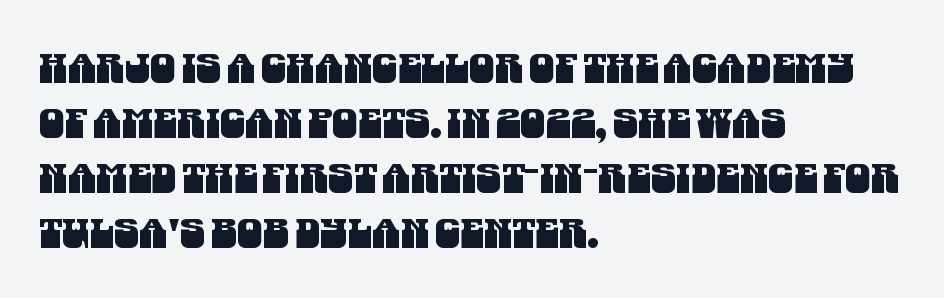
Q: Is the typeface a serif or a sans-serif typeface? A: Sans-serif.
Q: Is the text underlined? A: No.
Q: How is the paragraph aligned? A: Left-aligned.
Q: Is the spacing between letters normal or unusually wide? A: Normal.
Q: Is the spacing between lines tight, normal or loose? A: Normal.
Q: Width (condensed, normal, or wide)? A: Condensed.
Q: Stroke contrast? A: Medium.
Q: x-height? A: Large.
Q: Monospaced? A: No.
